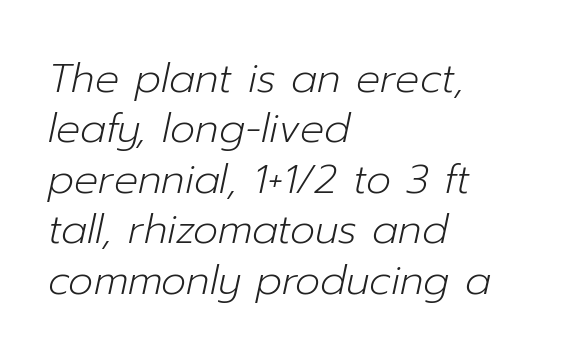
Q: Is the text bold? A: No.
Q: Is the text italic (slanted)? A: Yes, it leans right by about 12 degrees.
Q: Is the text underlined? A: No.
Q: How is the paragraph aligned? A: Left-aligned.
Q: Is the spacing between letters normal or unusually wide? A: Normal.
Q: Is the spacing between lines tight, normal or loose? A: Normal.
Q: Width (condensed, normal, or wide)? A: Normal.
Q: Stroke contrast? A: Low.
Q: x-height? A: Medium.
Q: Monospaced? A: No.
